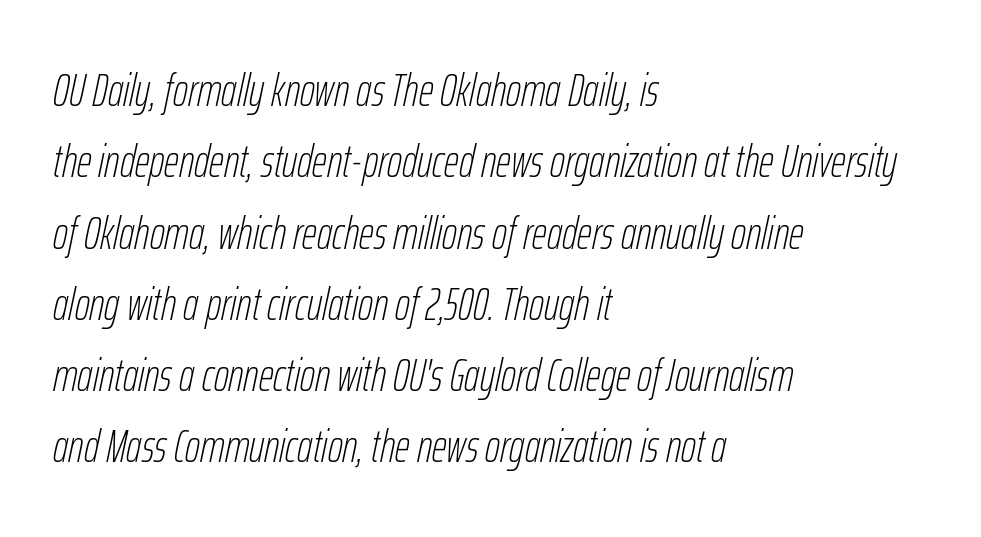
Q: Is the text bold? A: No.
Q: Is the text italic (slanted)? A: Yes, it leans right by about 12 degrees.
Q: Is the text underlined? A: No.
Q: How is the paragraph aligned? A: Left-aligned.
Q: Is the spacing between letters normal or unusually wide? A: Normal.
Q: Is the spacing between lines tight, normal or loose? A: Normal.
Q: Width (condensed, normal, or wide)? A: Condensed.
Q: Stroke contrast? A: Low.
Q: x-height? A: Medium.
Q: Monospaced? A: No.
